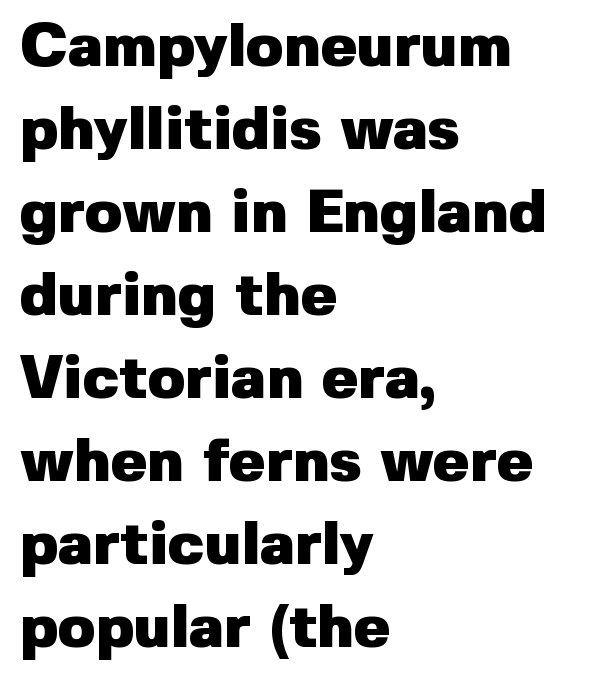
Q: Is the text bold? A: Yes.
Q: Is the text italic (slanted)? A: No, it is upright.
Q: Is the typeface a serif or a sans-serif typeface? A: Sans-serif.
Q: Is the text underlined? A: No.
Q: How is the paragraph aligned? A: Left-aligned.
Q: Is the spacing between letters normal or unusually wide? A: Normal.
Q: Is the spacing between lines tight, normal or loose? A: Normal.
Q: Width (condensed, normal, or wide)? A: Normal.
Q: Stroke contrast? A: Low.
Q: x-height? A: Medium.
Q: Monospaced? A: No.
